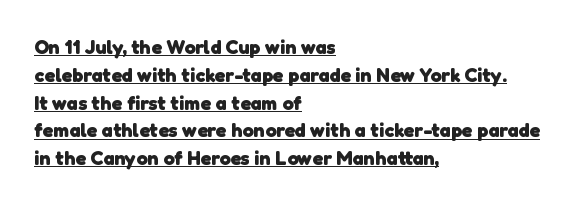
{"bold": "yes", "underline": "yes", "align": "left", "line_spacing": "normal", "line_spacing_ratio": 1.39, "letter_spacing": "normal", "letter_spacing_em": 0.0, "glyph_px": 20}
